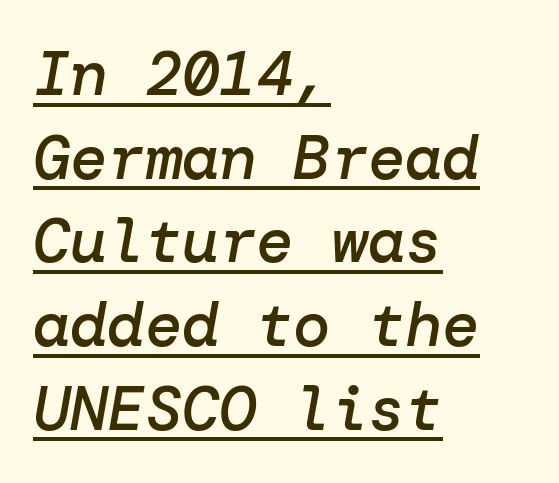
The string is rendered with underlining switched on. Nothing unusual about the tracking: characters are spaced as the font intends. In terms of posture, this sample is oblique. Notice the strokes are somewhat thickened but not fully heavy: this is a semibold. The lines sit at an ordinary, default distance from one another. Horizontally, the lines are justified to the leading edge only.
